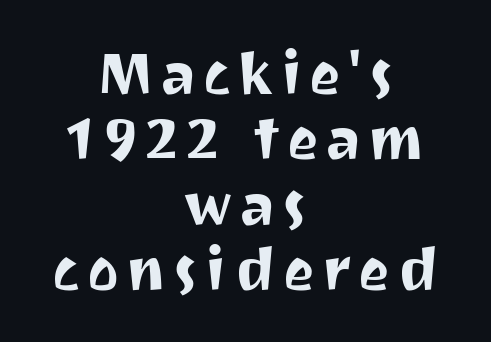
The image shows 60 px sans-serif type, upright; set centered, tight line spacing (1.09x), not underlined; medium stroke contrast and a medium x-height.
